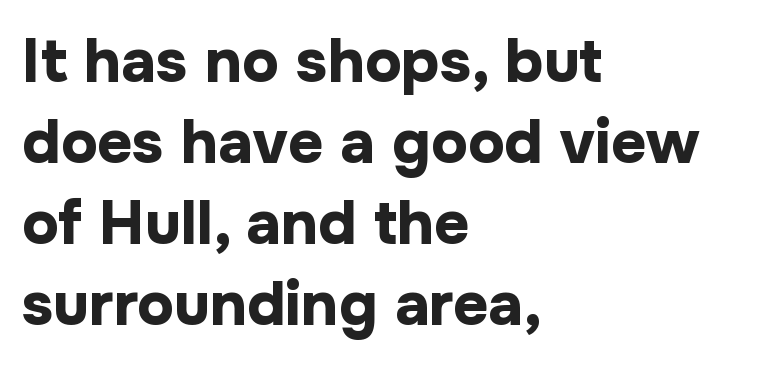
Q: Is the text bold? A: Yes.
Q: Is the text italic (slanted)? A: No, it is upright.
Q: Is the typeface a serif or a sans-serif typeface? A: Sans-serif.
Q: Is the text underlined? A: No.
Q: How is the paragraph aligned? A: Left-aligned.
Q: Is the spacing between letters normal or unusually wide? A: Normal.
Q: Is the spacing between lines tight, normal or loose? A: Normal.
Q: Width (condensed, normal, or wide)? A: Normal.
Q: Stroke contrast? A: Low.
Q: x-height? A: Medium.
Q: Monospaced? A: No.
